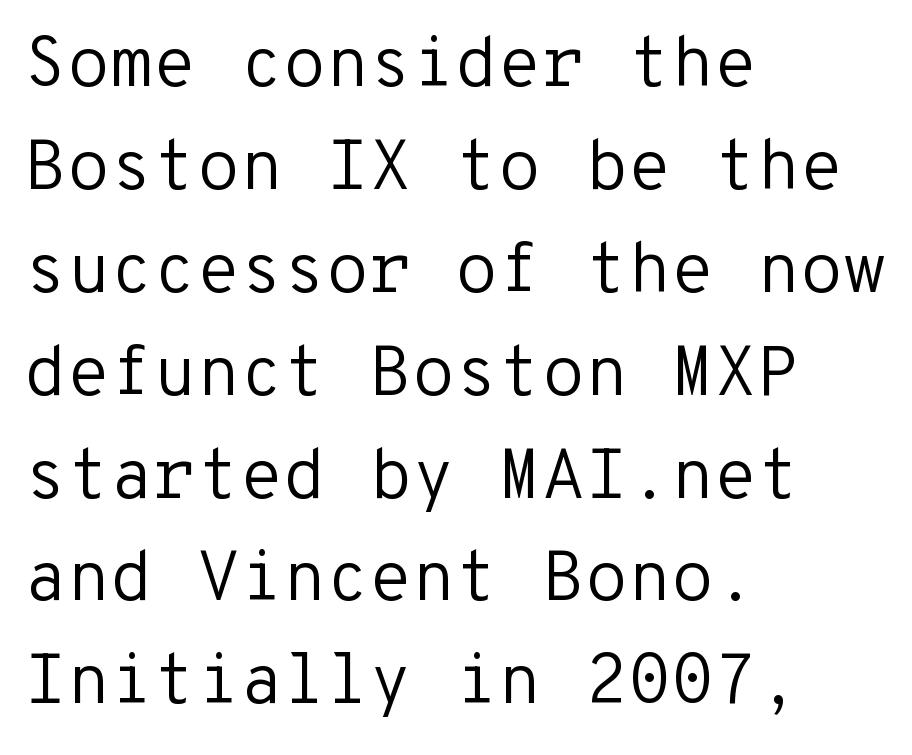
Q: Is the text bold? A: No.
Q: Is the text italic (slanted)? A: No, it is upright.
Q: Is the typeface a serif or a sans-serif typeface? A: Sans-serif.
Q: Is the text underlined? A: No.
Q: How is the paragraph aligned? A: Left-aligned.
Q: Is the spacing between letters normal or unusually wide? A: Normal.
Q: Is the spacing between lines tight, normal or loose? A: Normal.
Q: Width (condensed, normal, or wide)? A: Normal.
Q: Stroke contrast? A: Low.
Q: x-height? A: Medium.
Q: Monospaced? A: Yes.
